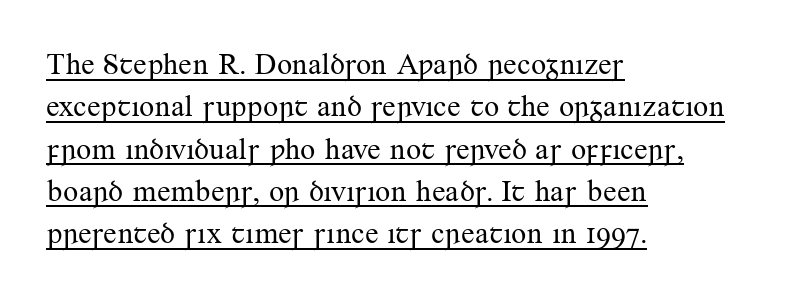
Stems and bowls with no extra thickness — not bold. Here the designer chose a conventional face with non-uniform glyph widths. In designer terms, the underline attribute is active on this setting. A classic flush-left, rag-right setting is used for this passage. These lines were composed using upright roman letters. The type family on display is of the serif kind.
